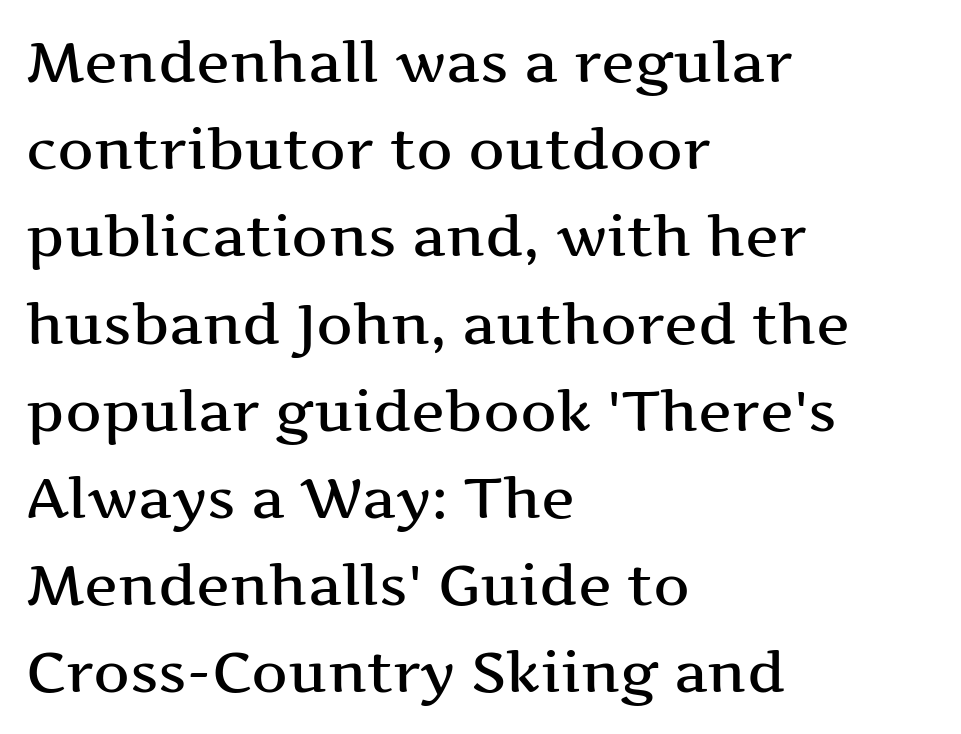
Q: Is the text italic (slanted)? A: No, it is upright.
Q: Is the typeface a serif or a sans-serif typeface? A: Serif.
Q: Is the text underlined? A: No.
Q: How is the paragraph aligned? A: Left-aligned.
Q: Is the spacing between letters normal or unusually wide? A: Normal.
Q: Is the spacing between lines tight, normal or loose? A: Normal.
Q: Width (condensed, normal, or wide)? A: Wide.
Q: Stroke contrast? A: Medium.
Q: x-height? A: Medium.
Q: Monospaced? A: No.
